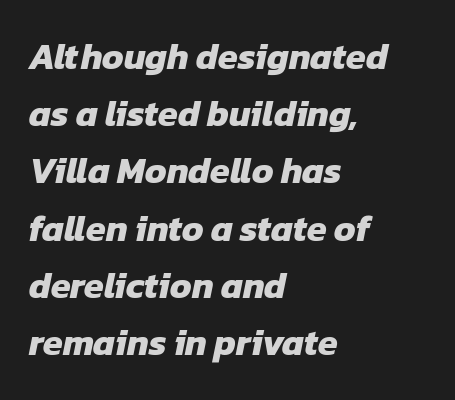
{"serif": "no", "bold": "yes", "weight": "heavy", "width": "normal", "stroke_contrast": "low", "x_height": "medium", "monospaced": "no", "underline": "no", "align": "left", "line_spacing": "normal", "line_spacing_ratio": 1.59, "letter_spacing": "normal", "letter_spacing_em": 0.0, "glyph_px": 36}
